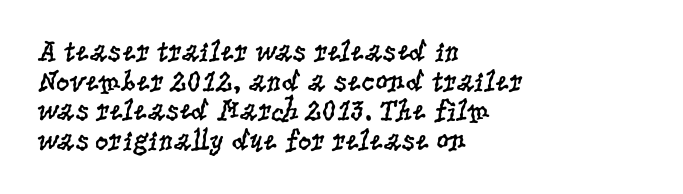
All the whitespace from short lines collects on the right. These lines are rendered in a variable-pitch font. The gap between lines stays unmarked. Font category for this specimen: serif.
